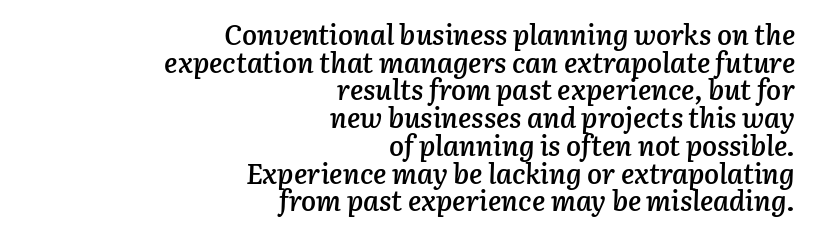
{"italic": "yes", "lean": "right", "slant_degrees": 3, "bold": "semi", "weight": "semibold", "width": "normal", "stroke_contrast": "low", "x_height": "medium", "monospaced": "no", "underline": "no", "align": "right", "line_spacing": "tight", "line_spacing_ratio": 0.99, "letter_spacing": "normal", "letter_spacing_em": 0.0, "glyph_px": 28}
